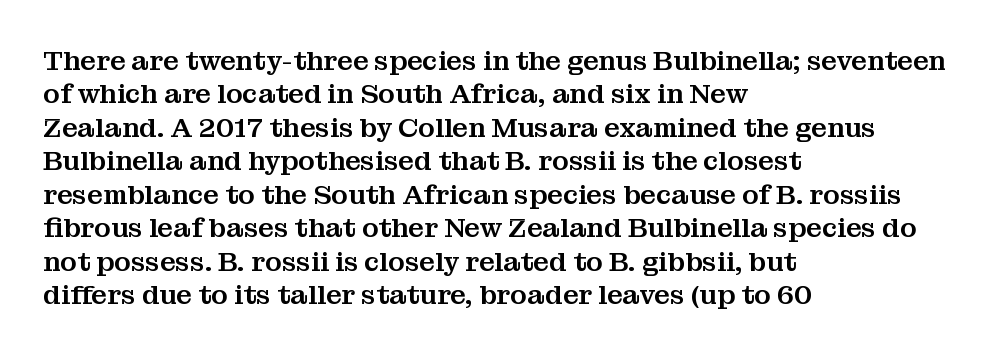
The image shows 27 px text type, upright; set left-aligned, line spacing 1.24x, normal letter spacing, not underlined.
